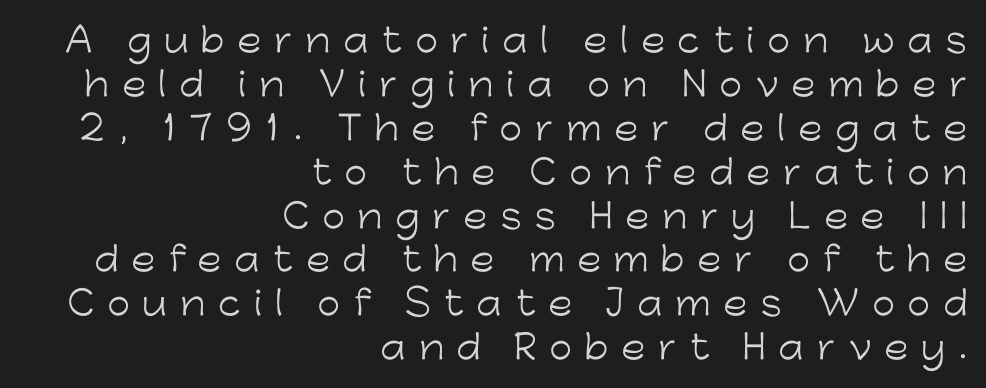
The image shows 33 px light sans-serif type, upright; set right-aligned, normal line spacing (1.33x), unusually wide letter spacing (+0.39 em), not underlined; low stroke contrast and a medium x-height.
